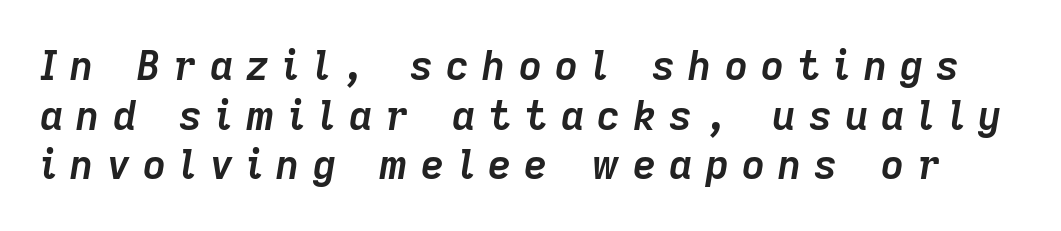
The face used here is proportionally spaced, like ordinary book or web type. Each word looks stretched out because of the extra space between its letters. Underline: absent. A typesetter would mark this as italic. What weight is shown? A full bold with thick strokes.
